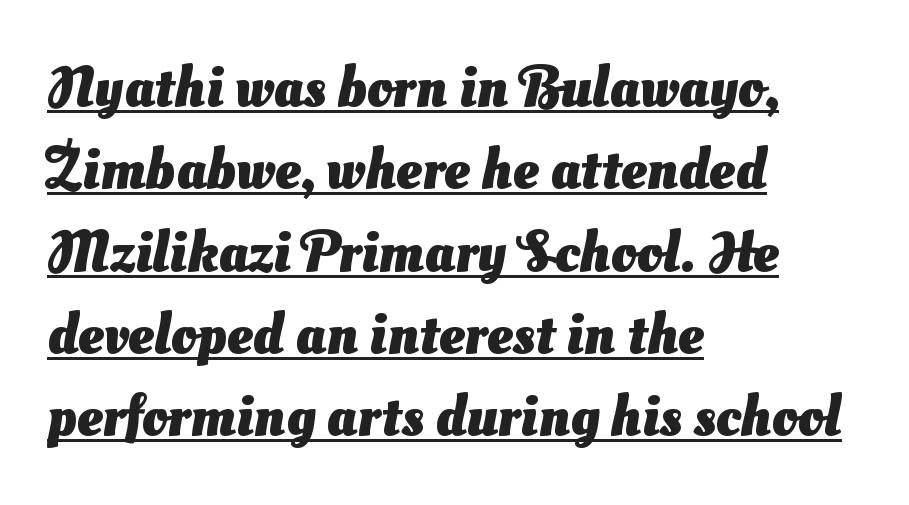
Q: Is the text bold? A: Yes.
Q: Is the typeface a serif or a sans-serif typeface? A: Sans-serif.
Q: Is the text underlined? A: Yes.
Q: How is the paragraph aligned? A: Left-aligned.
Q: Is the spacing between letters normal or unusually wide? A: Normal.
Q: Is the spacing between lines tight, normal or loose? A: Normal.
Q: Width (condensed, normal, or wide)? A: Normal.
Q: Stroke contrast? A: Medium.
Q: x-height? A: Small.
Q: Monospaced? A: No.
